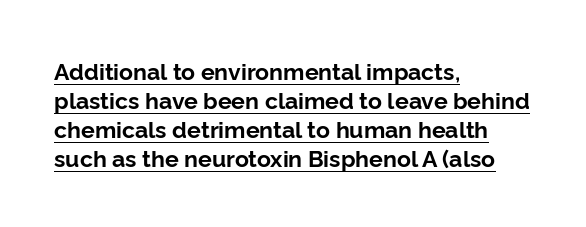
The image shows 23 px bold type, upright; set left-aligned, normal line spacing (1.26x), normal letter spacing, underlined.
